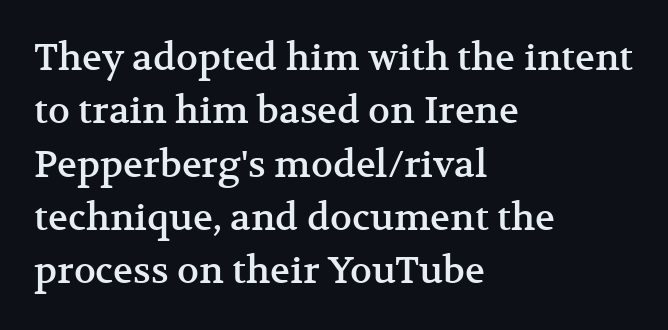
Q: Is the text italic (slanted)? A: No, it is upright.
Q: Is the typeface a serif or a sans-serif typeface? A: Serif.
Q: Is the text underlined? A: No.
Q: How is the paragraph aligned? A: Left-aligned.
Q: Is the spacing between letters normal or unusually wide? A: Normal.
Q: Is the spacing between lines tight, normal or loose? A: Normal.
Q: Width (condensed, normal, or wide)? A: Normal.
Q: Stroke contrast? A: Medium.
Q: x-height? A: Medium.
Q: Monospaced? A: No.
